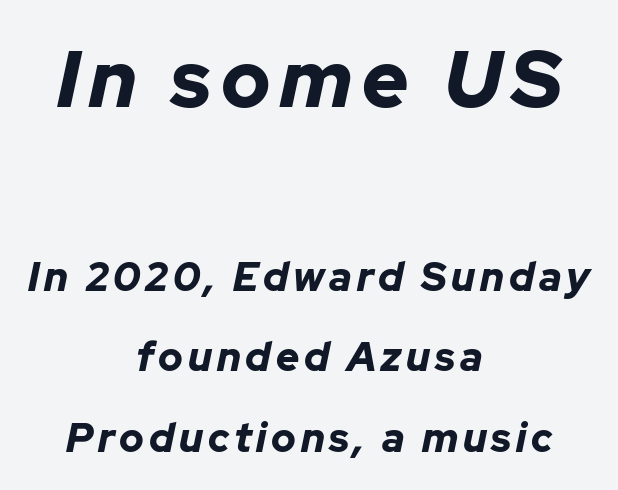
Q: Is the text bold? A: Yes.
Q: Is the text italic (slanted)? A: Yes, it leans right by about 12 degrees.
Q: Is the text underlined? A: No.
Q: How is the paragraph aligned? A: Centered.
Q: Is the spacing between lines tight, normal or loose? A: Loose.
Q: Which block of text is set in a larger size, the first (top) or the second (bottom)? A: The first (top) one.
Q: Width (condensed, normal, or wide)? A: Normal.
Q: Stroke contrast? A: Low.
Q: x-height? A: Medium.
Q: Monospaced? A: No.
